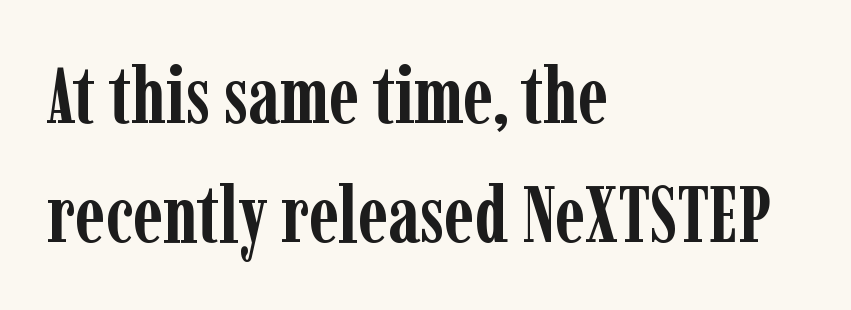
Each row of text sits above clean, open space. Regarding serifs, this sample has them. A roman cut, with each character standing at attention. The line texture is even and compact thanks to regular tracking. In CSS terms this would be text-align: left. The leading is moderate, giving the passage an even texture.
